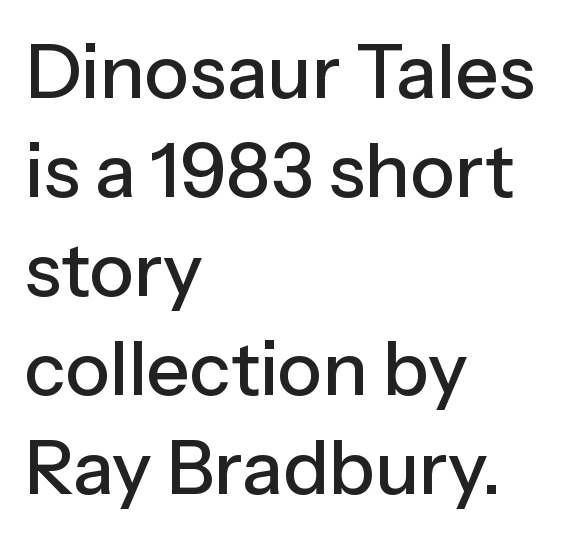
The image shows 75 px sans-serif type, upright; set left-aligned, normal line spacing (1.32x), normal letter spacing, not underlined; low stroke contrast and a medium x-height.
